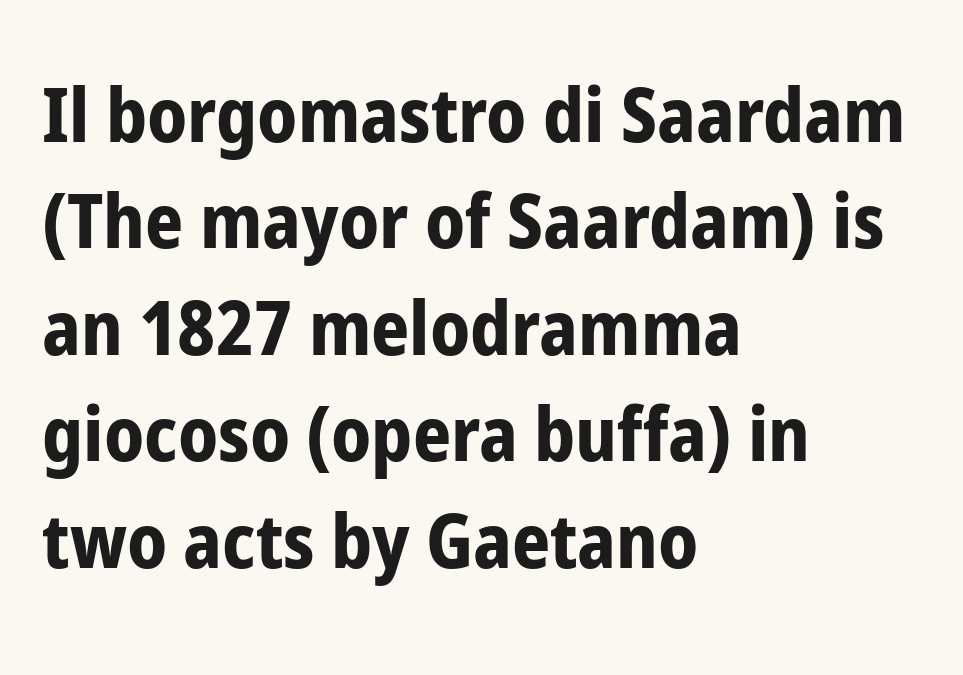
{"serif": "no", "italic": "no", "bold": "yes", "weight": "bold", "width": "condensed", "stroke_contrast": "low", "x_height": "medium", "monospaced": "no", "underline": "no", "align": "left", "line_spacing": "normal", "line_spacing_ratio": 1.42, "letter_spacing": "normal", "letter_spacing_em": 0.0, "glyph_px": 75}
